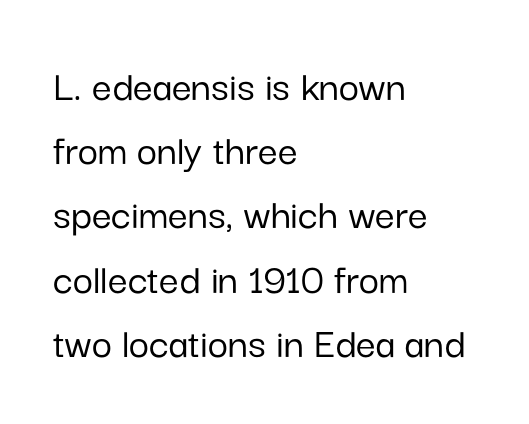
The image shows 44 px sans-serif type, upright; set left-aligned, normal line spacing (1.46x), normal letter spacing, not underlined; low stroke contrast and a medium x-height.
